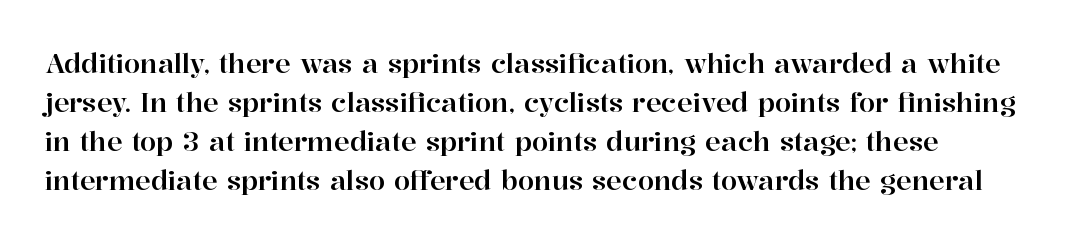
{"italic": "no", "underline": "no", "line_spacing": "normal", "line_spacing_ratio": 1.5, "letter_spacing": "normal", "letter_spacing_em": 0.0, "glyph_px": 26}
